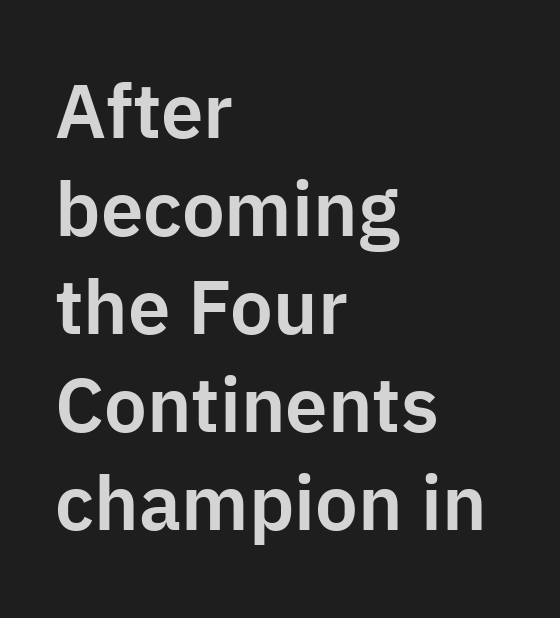
Unlike italic type, these characters show no tilt at all. Inter-character spacing is left at the font's built-in metrics. Every row of glyphs begins at an identical x-position on the left. This sample keeps an unexceptional amount of space between lines. Typographically, this falls in the sans-serif category. Spacing verdict: proportional, widths tailored to each character.
